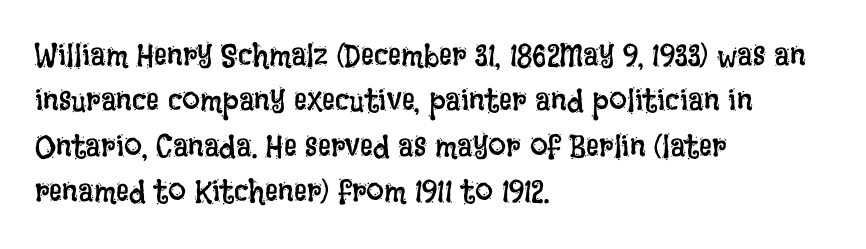
The image shows 32 px regular-weight, condensed type, upright; set left-aligned, normal line spacing (1.42x), normal letter spacing, not underlined; low stroke contrast and a large x-height.
